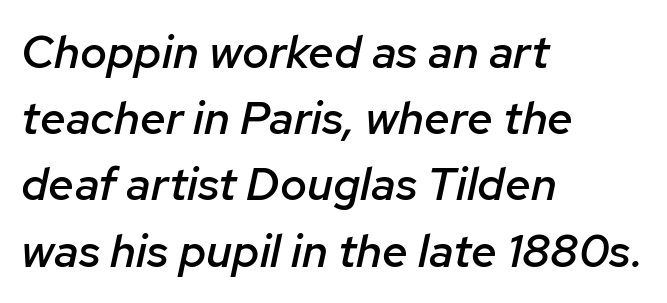
Horizontal alignment here is leftward, the default for most running prose. The space between consecutive lines is moderate. Typographic density is moderately raised because the face is semibold. The whole block is typeset with a tilt. The rendering keeps characters at their native spacing. Unmarked baselines from the first word to the last.
